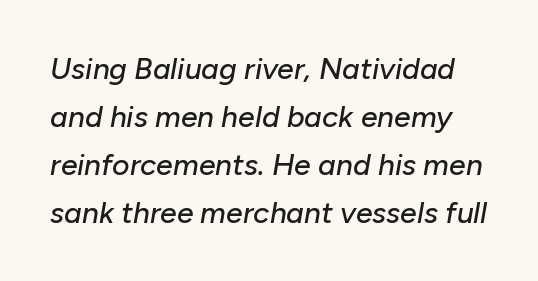
Q: Is the text italic (slanted)? A: Yes, it leans right by about 10 degrees.
Q: Is the text underlined? A: No.
Q: Is the spacing between letters normal or unusually wide? A: Normal.
Q: Is the spacing between lines tight, normal or loose? A: Normal.
Q: Width (condensed, normal, or wide)? A: Normal.
Q: Stroke contrast? A: Low.
Q: x-height? A: Medium.
Q: Monospaced? A: No.
